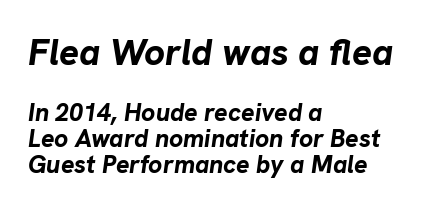
Q: Is the text bold? A: Yes.
Q: Is the text italic (slanted)? A: Yes, it leans right by about 8 degrees.
Q: Is the text underlined? A: No.
Q: How is the paragraph aligned? A: Left-aligned.
Q: Is the spacing between letters normal or unusually wide? A: Normal.
Q: Is the spacing between lines tight, normal or loose? A: Tight.
Q: Which block of text is set in a larger size, the first (top) or the second (bottom)? A: The first (top) one.
Q: Width (condensed, normal, or wide)? A: Normal.
Q: Stroke contrast? A: Low.
Q: x-height? A: Medium.
Q: Monospaced? A: No.
